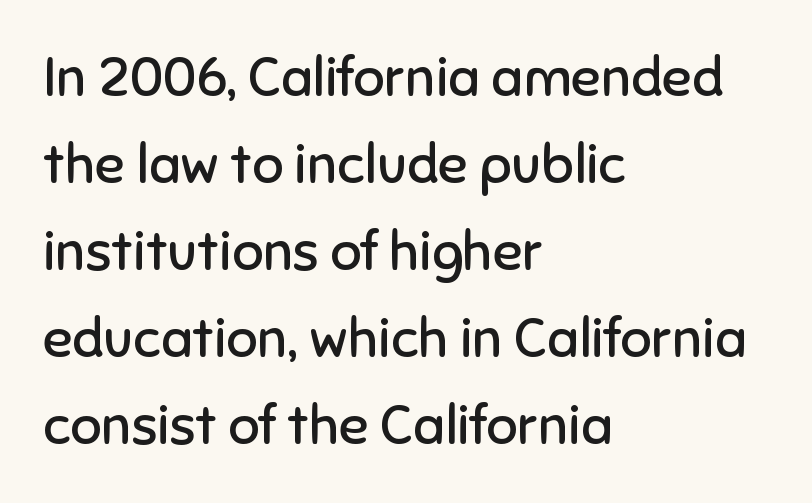
{"serif": "no", "italic": "no", "bold": "no", "weight": "regular", "width": "normal", "stroke_contrast": "low", "x_height": "medium", "monospaced": "no", "underline": "no", "align": "left", "line_spacing": "normal", "line_spacing_ratio": 1.58, "letter_spacing": "normal", "letter_spacing_em": 0.0, "glyph_px": 55}
